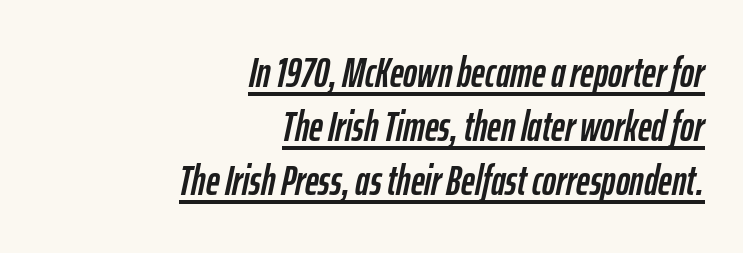
{"italic": "yes", "lean": "right", "slant_degrees": 12, "width": "condensed", "stroke_contrast": "low", "x_height": "medium", "monospaced": "no", "underline": "yes", "align": "right", "line_spacing": "normal", "line_spacing_ratio": 1.28, "letter_spacing": "normal", "letter_spacing_em": 0.0, "glyph_px": 42}
